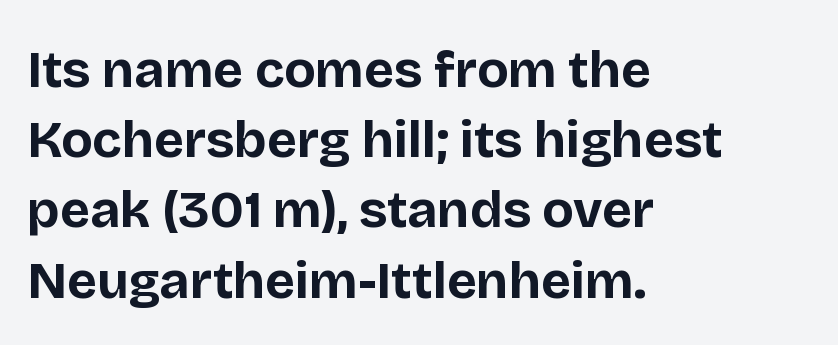
Q: Is the text bold? A: Yes.
Q: Is the text italic (slanted)? A: No, it is upright.
Q: Is the typeface a serif or a sans-serif typeface? A: Sans-serif.
Q: Is the text underlined? A: No.
Q: How is the paragraph aligned? A: Left-aligned.
Q: Is the spacing between letters normal or unusually wide? A: Normal.
Q: Is the spacing between lines tight, normal or loose? A: Normal.
Q: Width (condensed, normal, or wide)? A: Normal.
Q: Stroke contrast? A: Low.
Q: x-height? A: Large.
Q: Monospaced? A: No.
